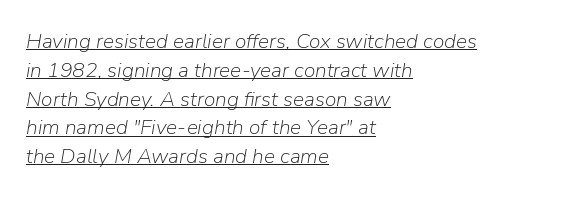
The image shows 21 px text type, italic (leaning right); set left-aligned, normal line spacing (1.37x), normal letter spacing, underlined.
